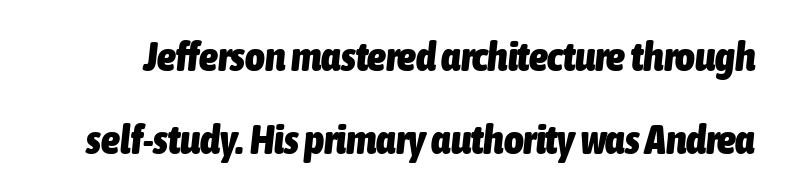
The image shows 42 px heavy, condensed type, italic (leaning right); set loose line spacing (1.98x), normal letter spacing, not underlined; low stroke contrast and a medium x-height.
